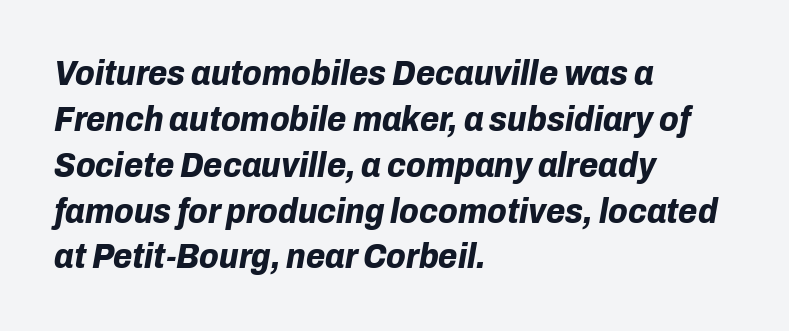
{"italic": "yes", "lean": "right", "slant_degrees": 10, "bold": "yes", "weight": "bold", "width": "normal", "stroke_contrast": "low", "x_height": "medium", "monospaced": "no", "underline": "no", "align": "left", "line_spacing": "normal", "line_spacing_ratio": 1.31, "letter_spacing": "normal", "letter_spacing_em": 0.0, "glyph_px": 35}
